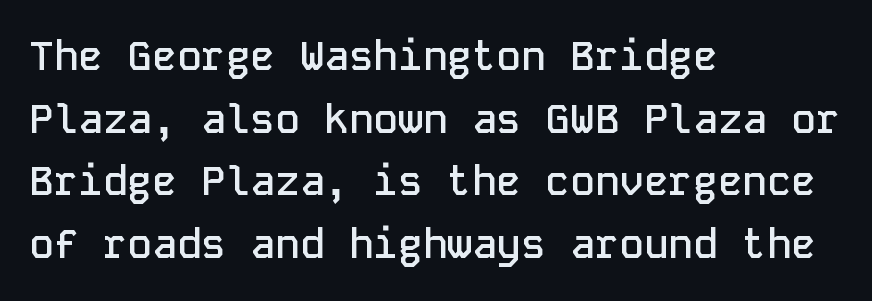
Between one letter and the next there's only the usual sliver of space. Semibold letterforms, between regular and bold. Descender tails drop into unmarked territory. These lines are rendered in a fixed-pitch font. The lettering holds an erect, upright posture throughout. The typesetter chose a ragged-right arrangement here.
